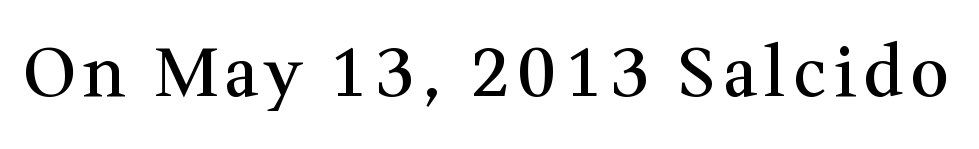
No italicization has been applied; the sample stays upright. The type family on display is of the serif kind. Spacing verdict: proportional, widths tailored to each character. The zone under the glyphs is completely vacant.
